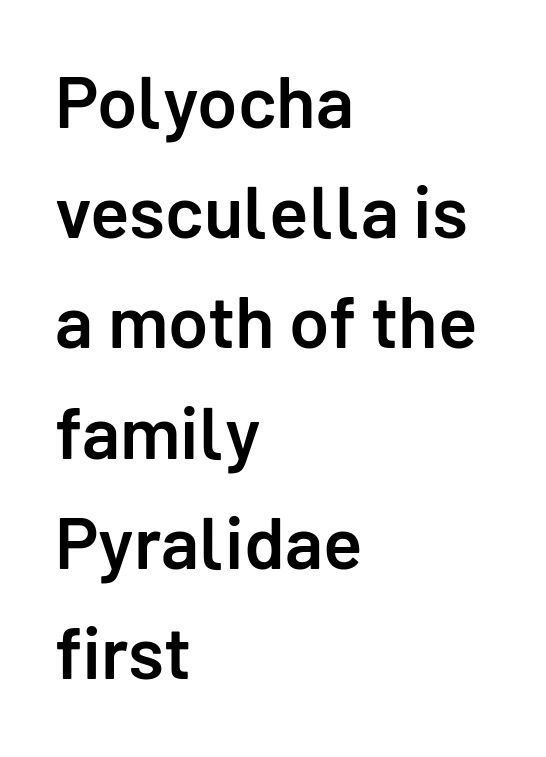
Q: Is the text bold? A: Semi-bold.
Q: Is the text italic (slanted)? A: No, it is upright.
Q: Is the typeface a serif or a sans-serif typeface? A: Sans-serif.
Q: Is the text underlined? A: No.
Q: How is the paragraph aligned? A: Left-aligned.
Q: Is the spacing between letters normal or unusually wide? A: Normal.
Q: Is the spacing between lines tight, normal or loose? A: Normal.
Q: Width (condensed, normal, or wide)? A: Normal.
Q: Stroke contrast? A: Low.
Q: x-height? A: Medium.
Q: Monospaced? A: No.
